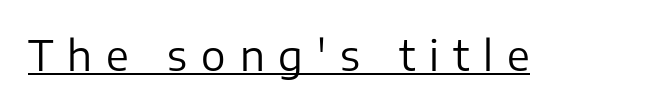
Q: Is the text bold? A: No.
Q: Is the text italic (slanted)? A: No, it is upright.
Q: Is the typeface a serif or a sans-serif typeface? A: Sans-serif.
Q: Is the text underlined? A: Yes.
Q: Is the spacing between letters normal or unusually wide? A: Unusually wide.
Q: Width (condensed, normal, or wide)? A: Normal.
Q: Stroke contrast? A: Low.
Q: x-height? A: Medium.
Q: Monospaced? A: No.
